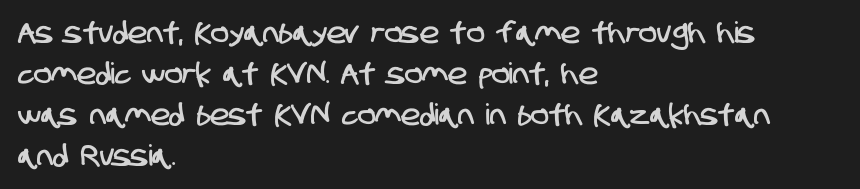
Q: Is the typeface a serif or a sans-serif typeface? A: Sans-serif.
Q: Is the text underlined? A: No.
Q: How is the paragraph aligned? A: Left-aligned.
Q: Is the spacing between letters normal or unusually wide? A: Normal.
Q: Is the spacing between lines tight, normal or loose? A: Normal.
Q: Width (condensed, normal, or wide)? A: Condensed.
Q: Stroke contrast? A: Low.
Q: x-height? A: Large.
Q: Monospaced? A: No.
